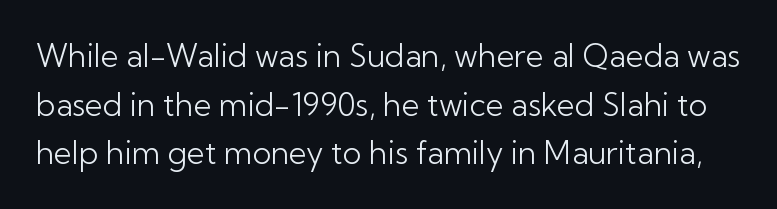
Q: Is the text bold? A: No.
Q: Is the text italic (slanted)? A: No, it is upright.
Q: Is the typeface a serif or a sans-serif typeface? A: Sans-serif.
Q: Is the text underlined? A: No.
Q: Is the spacing between letters normal or unusually wide? A: Normal.
Q: Is the spacing between lines tight, normal or loose? A: Normal.
Q: Width (condensed, normal, or wide)? A: Normal.
Q: Stroke contrast? A: Low.
Q: x-height? A: Medium.
Q: Monospaced? A: No.
